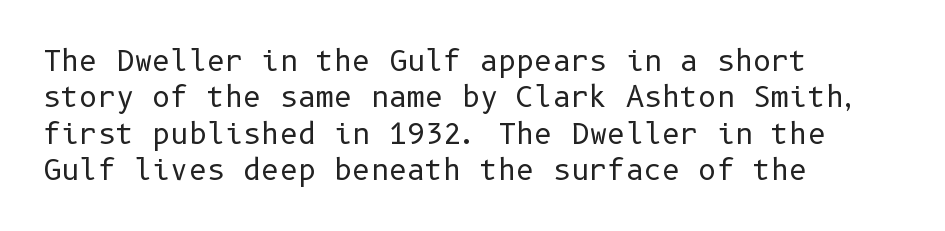
Q: Is the text bold? A: No.
Q: Is the text italic (slanted)? A: No, it is upright.
Q: Is the typeface a serif or a sans-serif typeface? A: Sans-serif.
Q: Is the text underlined? A: No.
Q: How is the paragraph aligned? A: Left-aligned.
Q: Is the spacing between letters normal or unusually wide? A: Normal.
Q: Is the spacing between lines tight, normal or loose? A: Normal.
Q: Width (condensed, normal, or wide)? A: Normal.
Q: Stroke contrast? A: Low.
Q: x-height? A: Medium.
